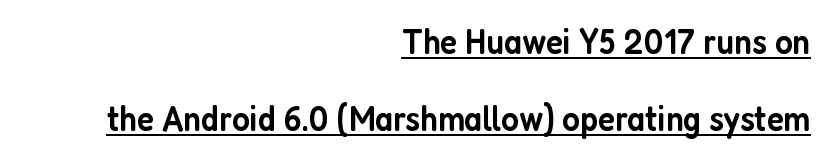
Spacing verdict: proportional, widths tailored to each character. Rows of type keep a wide berth in the vertical direction. Look at the stroke-to-counter ratio: somewhat heavy, a semibold. Observe the ordinary spacing: letters are neighbours, not strangers.
